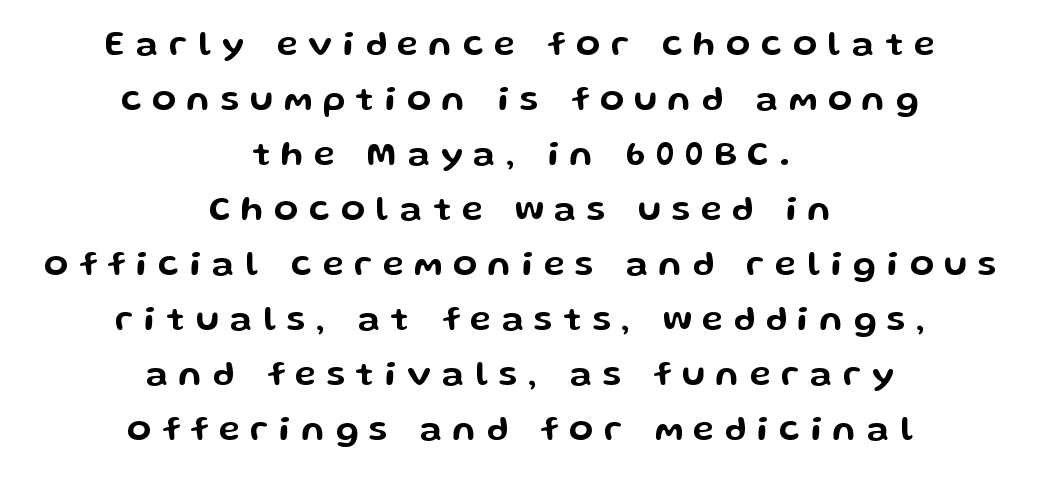
Neither beginnings nor endings align; midpoints do. The space directly below the letters is spotless. Italic: no, the glyphs are upright roman. How would I describe the line gaps? Plain and ordinary. Display-style spreading of the glyphs; the letterfit is very open.
